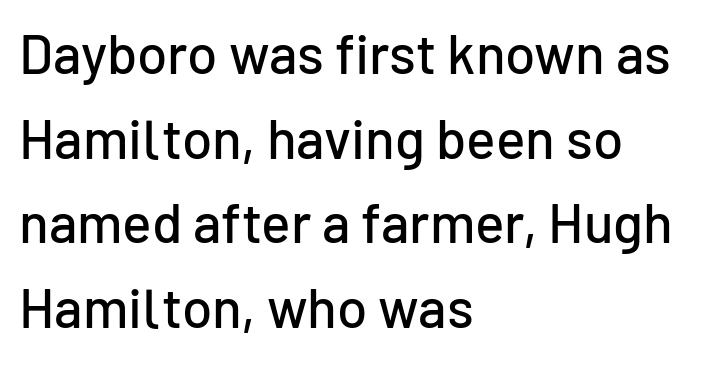
Q: Is the text italic (slanted)? A: No, it is upright.
Q: Is the typeface a serif or a sans-serif typeface? A: Sans-serif.
Q: Is the text underlined? A: No.
Q: How is the paragraph aligned? A: Left-aligned.
Q: Is the spacing between letters normal or unusually wide? A: Normal.
Q: Is the spacing between lines tight, normal or loose? A: Normal.
Q: Width (condensed, normal, or wide)? A: Normal.
Q: Stroke contrast? A: Low.
Q: x-height? A: Medium.
Q: Monospaced? A: No.
